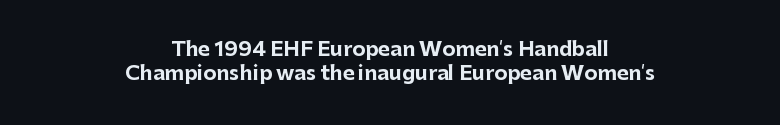
The image shows 20 px bold type, upright; set centered, line spacing 1.19x, normal letter spacing, not underlined.
